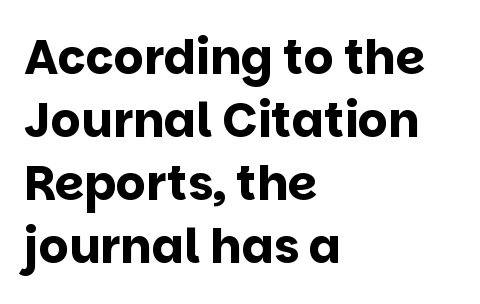
{"serif": "no", "italic": "no", "bold": "yes", "weight": "bold", "width": "normal", "stroke_contrast": "low", "x_height": "large", "monospaced": "no", "underline": "no", "align": "left", "line_spacing": "normal", "line_spacing_ratio": 1.34, "letter_spacing": "normal", "letter_spacing_em": 0.0, "glyph_px": 47}
